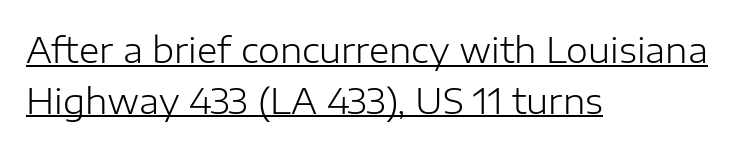
{"serif": "no", "italic": "no", "bold": "no", "weight": "light", "width": "normal", "stroke_contrast": "low", "x_height": "medium", "monospaced": "no", "underline": "yes", "align": "left", "line_spacing": "normal", "line_spacing_ratio": 1.45, "letter_spacing": "normal", "letter_spacing_em": 0.0, "glyph_px": 35}
